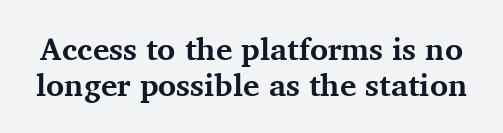
The image shows 31 px bold serif type, upright; set line spacing 1.17x, normal letter spacing, not underlined; medium stroke contrast and a medium x-height.
